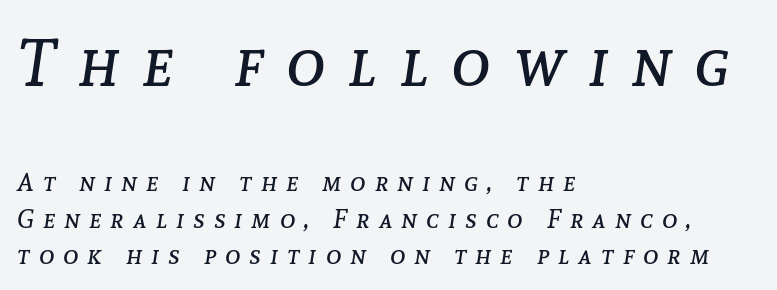
Q: Is the text bold? A: No.
Q: Is the text italic (slanted)? A: Yes, it leans right by about 8 degrees.
Q: Is the text underlined? A: No.
Q: How is the paragraph aligned? A: Left-aligned.
Q: Is the spacing between letters normal or unusually wide? A: Unusually wide.
Q: Is the spacing between lines tight, normal or loose? A: Normal.
Q: Which block of text is set in a larger size, the first (top) or the second (bottom)? A: The first (top) one.
Q: Width (condensed, normal, or wide)? A: Normal.
Q: Stroke contrast? A: Low.
Q: x-height? A: Medium.
Q: Monospaced? A: No.
